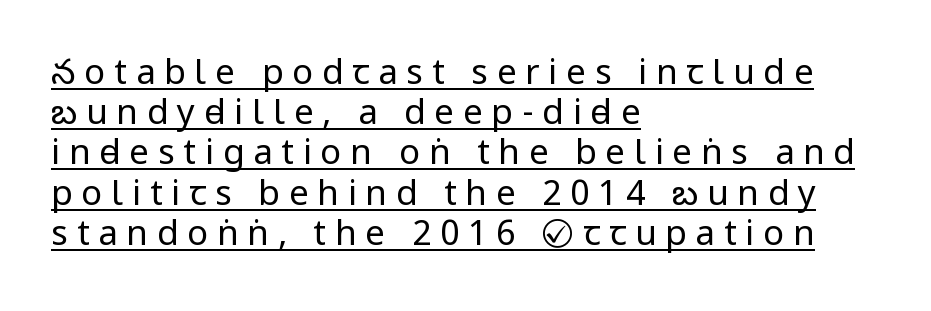
{"serif": "no", "italic": "no", "bold": "no", "weight": "regular", "width": "condensed", "stroke_contrast": "low", "underline": "yes", "align": "left", "line_spacing": "tight", "line_spacing_ratio": 1.15, "letter_spacing": "wide", "letter_spacing_em": 0.25, "glyph_px": 35}
